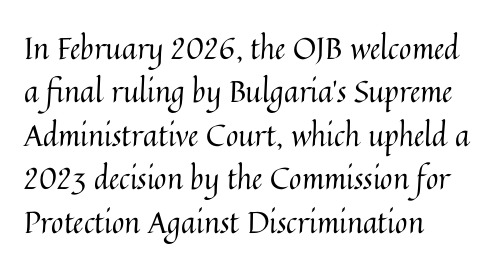
Check under the words: just untouched page. Spacing verdict: proportional, widths tailored to each character. Is the stroke heavy? The answer is a plain regular-or-lighter.
